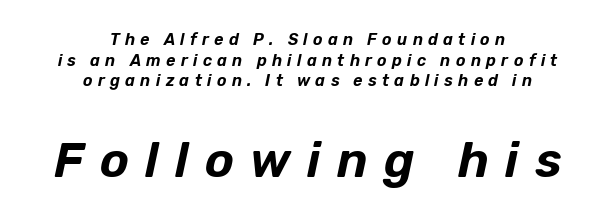
{"italic": "yes", "lean": "right", "slant_degrees": 12, "width": "normal", "stroke_contrast": "low", "x_height": "medium", "monospaced": "no", "underline": "no", "align": "center", "line_spacing": "normal", "line_spacing_ratio": 1.29, "letter_spacing": "wide", "letter_spacing_em": 0.33, "larger_block": "second", "size_ratio": 3.06, "glyph_px": 49}
